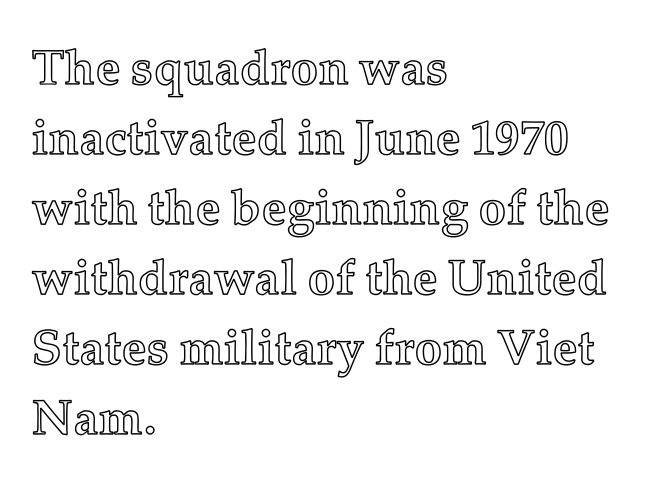
The image shows 49 px text type, upright; set left-aligned, normal line spacing (1.43x), normal letter spacing, not underlined; a medium x-height.
